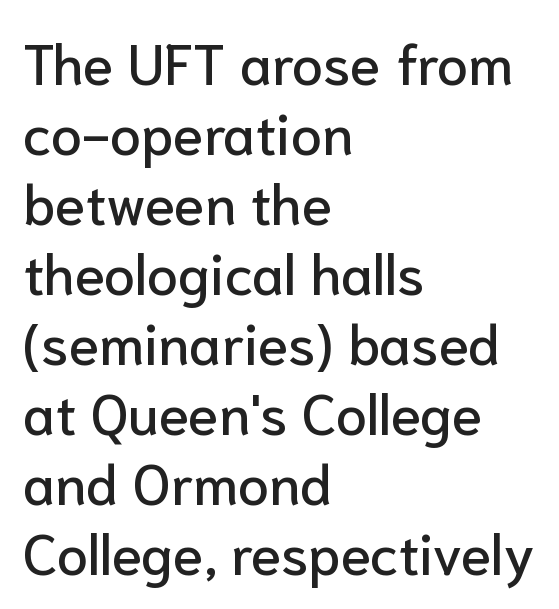
{"serif": "no", "italic": "no", "width": "normal", "stroke_contrast": "low", "x_height": "medium", "monospaced": "no", "underline": "no", "align": "left", "line_spacing": "normal", "line_spacing_ratio": 1.25, "letter_spacing": "normal", "letter_spacing_em": 0.0, "glyph_px": 56}
